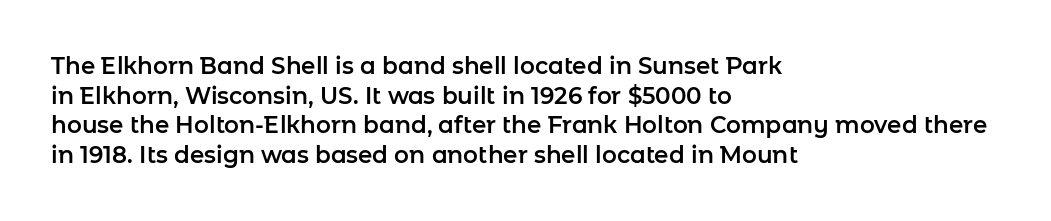
The image shows 23 px text type, upright; set left-aligned, normal line spacing (1.29x), normal letter spacing, not underlined.
